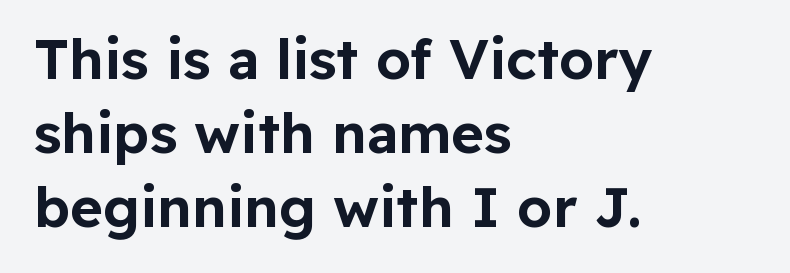
The image shows 56 px sans-serif type, upright; set left-aligned, normal line spacing (1.32x), normal letter spacing, not underlined; low stroke contrast and a medium x-height.
